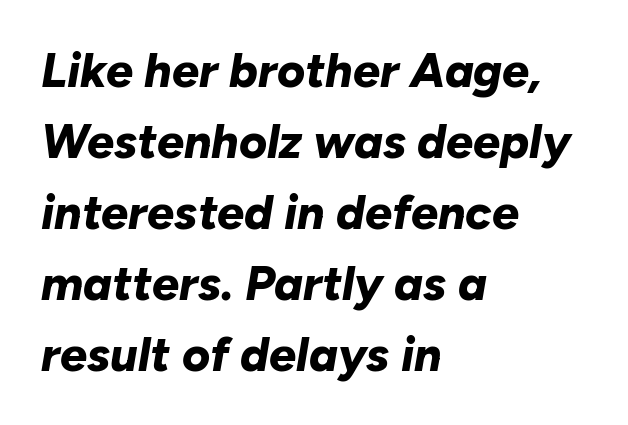
The image shows 48 px bold type, italic (leaning right); set left-aligned, normal line spacing (1.48x), normal letter spacing, not underlined; low stroke contrast and a medium x-height.
